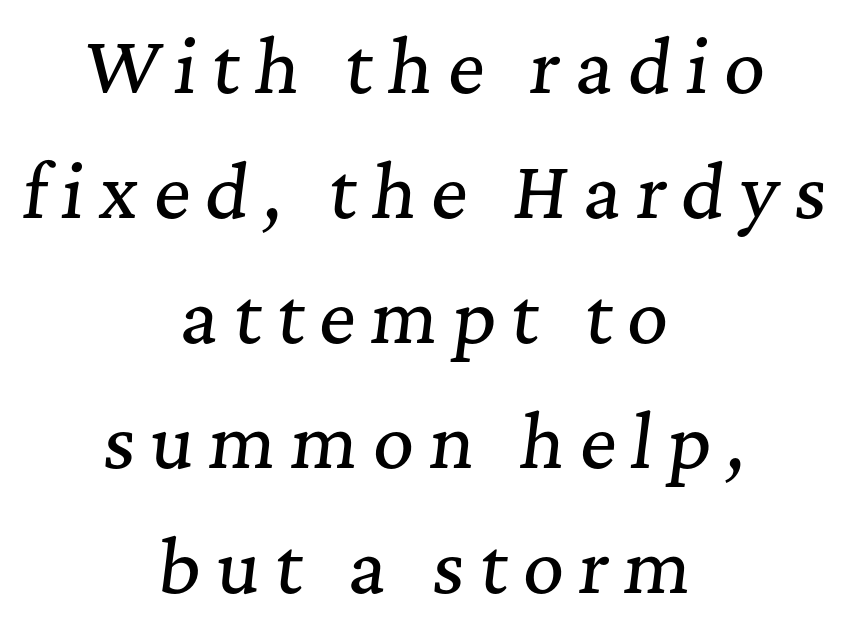
A typesetter would call this proportional, since set widths differ per character. Display-style spreading of the glyphs; the letterfit is very open. The specimen reads as italic at a glance. One-word summary of the alignment: center. The glyphs are unaccompanied by any horizontal stroke below them. The typeface chosen for these lines features serifs.
